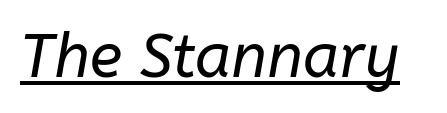
Honestly, the underline is the first thing you notice here. Each letter keeps its own natural width here, so spacing adapts to shape. Compared with typical body copy, the letter spacing here is the same. Does the lettering tilt? It does — this is italic.
